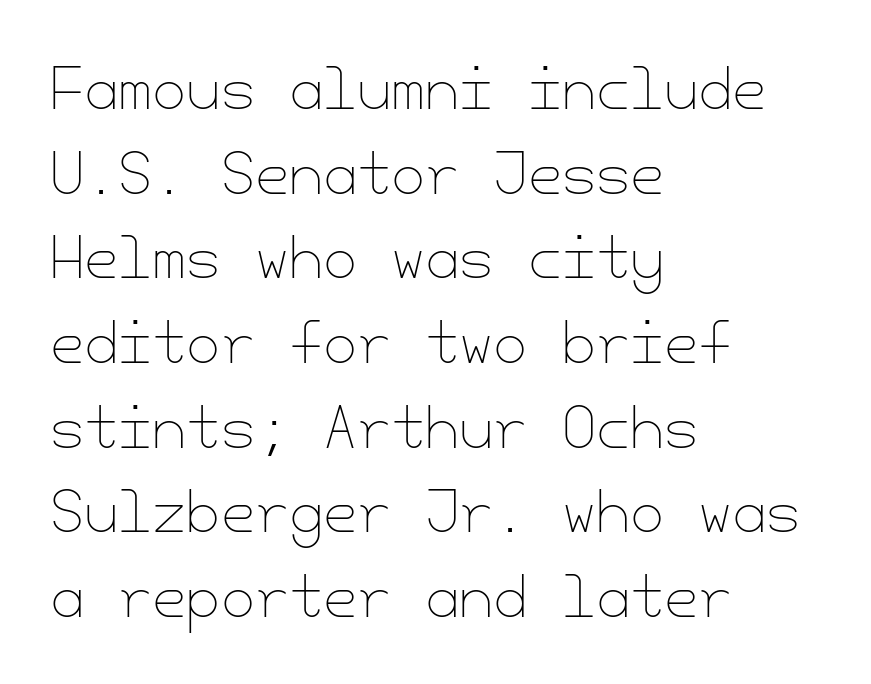
Horizontally, the lines are justified to the leading edge only. You can tell it's not italic because the verticals are truly vertical. Standard letterfit; no display-style spreading of the glyphs. Words float on clear page, feet unadorned.
